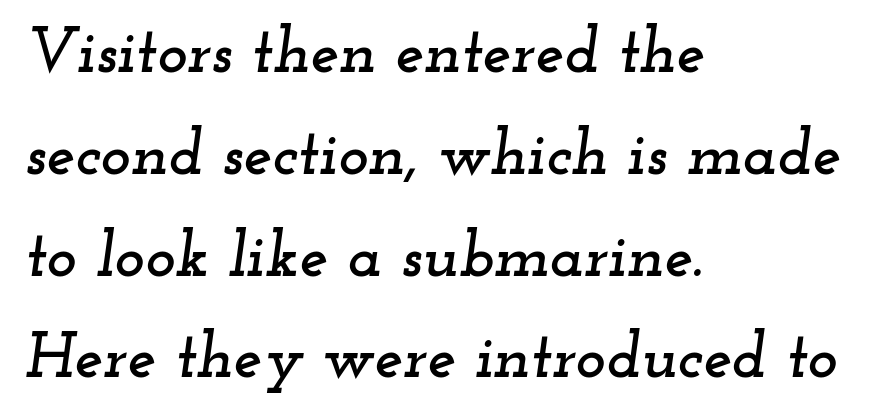
Quick note: underline off. Little horizontal feet cap the strokes, marking this as serif type. This sample uses plain, unmodified letter spacing. Successive baselines arrive at the customary interval. All the whitespace from short lines collects on the right.
